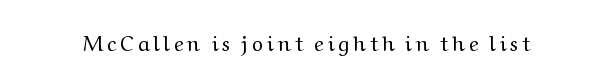
Nope, not italic — everything's standing straight. Weight: regular or lighter. This rendering features lettering with no underline.
